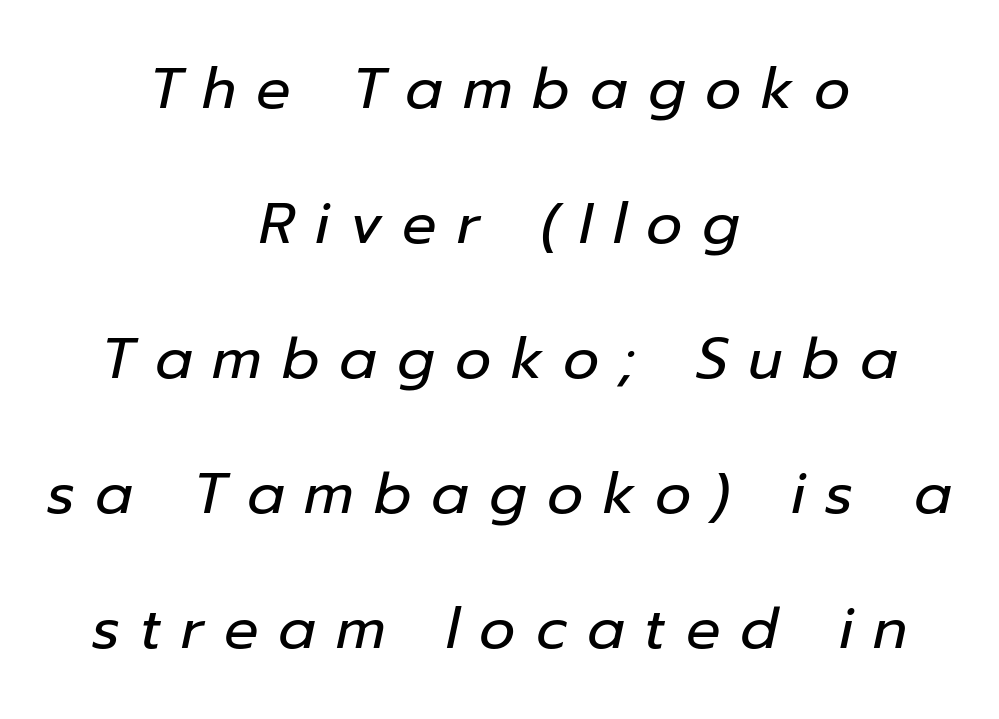
Q: Is the text bold? A: No.
Q: Is the text italic (slanted)? A: Yes, it leans right by about 12 degrees.
Q: Is the text underlined? A: No.
Q: How is the paragraph aligned? A: Centered.
Q: Is the spacing between letters normal or unusually wide? A: Unusually wide.
Q: Is the spacing between lines tight, normal or loose? A: Loose.
Q: Width (condensed, normal, or wide)? A: Normal.
Q: Stroke contrast? A: Low.
Q: x-height? A: Medium.
Q: Monospaced? A: No.
